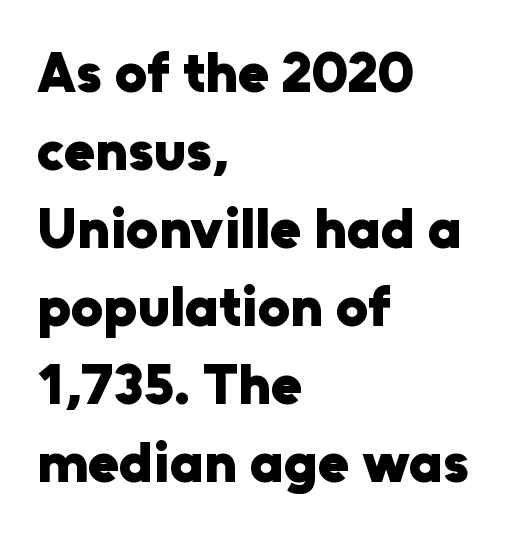
{"serif": "no", "italic": "no", "bold": "yes", "weight": "heavy", "width": "normal", "stroke_contrast": "low", "x_height": "medium", "monospaced": "no", "underline": "no", "align": "left", "line_spacing": "normal", "line_spacing_ratio": 1.37, "letter_spacing": "normal", "letter_spacing_em": 0.0, "glyph_px": 57}
